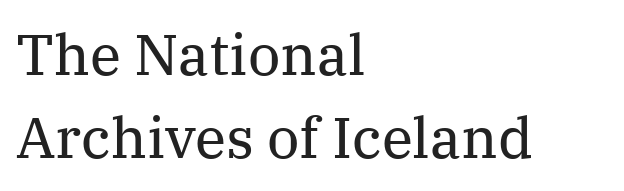
The rows are spaced the way most documents space them. Is this a fixed-width face? No — the glyphs have proportional, varying widths. Compared with typical body copy, the letter spacing here is the same. Typographically, this falls in the serif category. Line beginnings align vertically; line endings do not.
